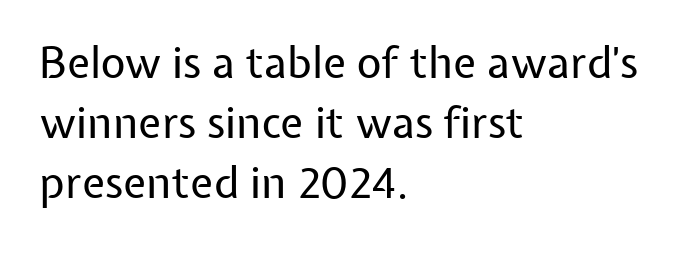
{"serif": "no", "italic": "no", "bold": "no", "weight": "regular", "width": "normal", "stroke_contrast": "low", "x_height": "medium", "monospaced": "no", "underline": "no", "align": "left", "line_spacing": "normal", "line_spacing_ratio": 1.4, "letter_spacing": "normal", "letter_spacing_em": 0.0, "glyph_px": 43}
